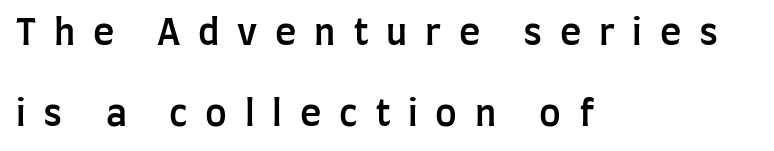
{"serif": "no", "italic": "no", "bold": "semi", "weight": "semibold", "width": "condensed", "stroke_contrast": "low", "x_height": "large", "monospaced": "no", "underline": "no", "align": "left", "line_spacing": "loose", "line_spacing_ratio": 2.26, "letter_spacing": "wide", "letter_spacing_em": 0.49, "glyph_px": 36}
